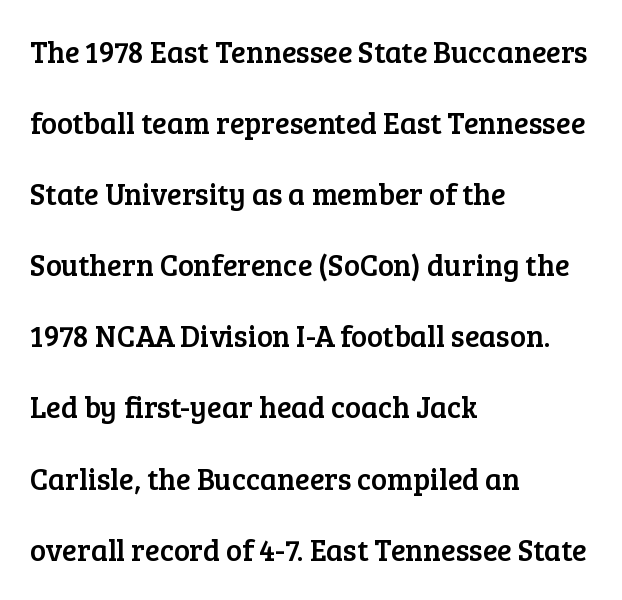
The image shows 30 px serif type, upright; set left-aligned, loose line spacing (2.37x), normal letter spacing, not underlined; low stroke contrast and a medium x-height.
